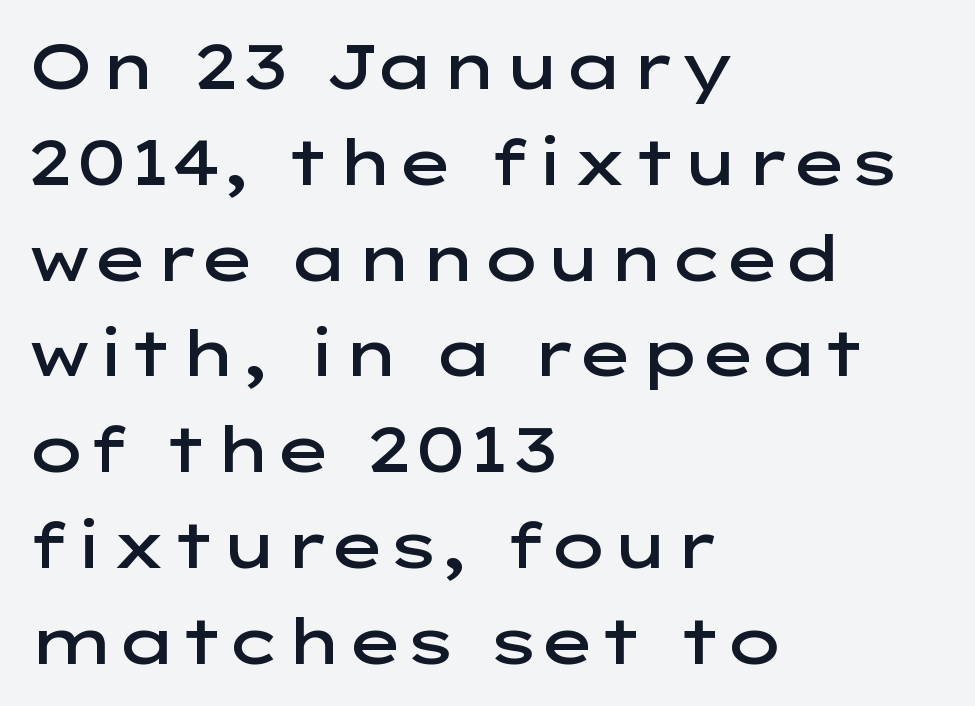
Only glyphs here, with clear space below each row. You can tell from the bare stems that sans-serif type was used. The type is set solid horizontally, with unmodified tracking. Looks like regular typesetting: each glyph gets only the width it needs.
